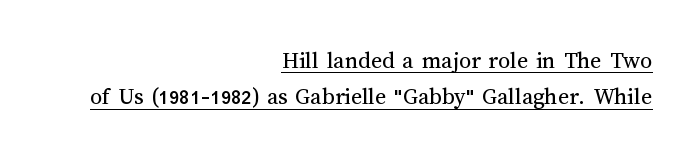
{"italic": "no", "bold": "no", "underline": "yes", "align": "right", "line_spacing": "normal", "line_spacing_ratio": 1.52, "letter_spacing": "normal", "letter_spacing_em": 0.0, "glyph_px": 24}
